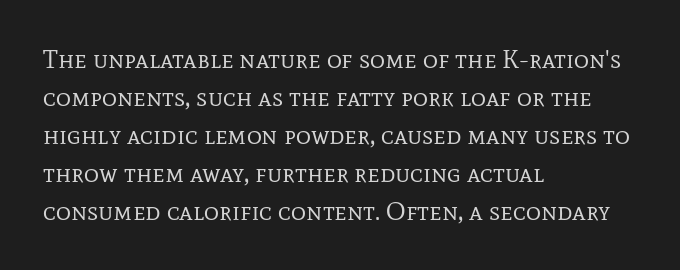
{"italic": "no", "bold": "no", "underline": "no", "align": "left", "line_spacing": "normal", "line_spacing_ratio": 1.46, "letter_spacing": "normal", "letter_spacing_em": 0.0, "glyph_px": 26}
